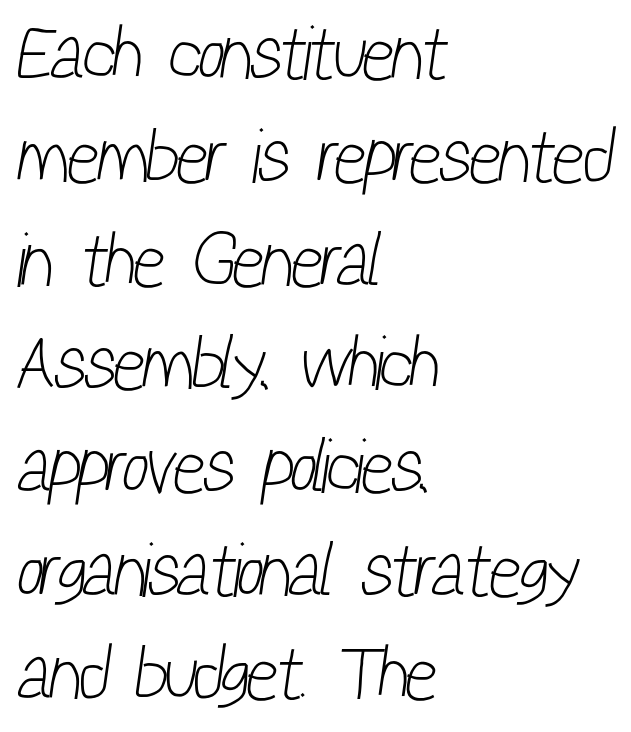
Q: Is the text bold? A: No.
Q: Is the typeface a serif or a sans-serif typeface? A: Sans-serif.
Q: Is the text underlined? A: No.
Q: How is the paragraph aligned? A: Left-aligned.
Q: Is the spacing between letters normal or unusually wide? A: Normal.
Q: Is the spacing between lines tight, normal or loose? A: Normal.
Q: Width (condensed, normal, or wide)? A: Condensed.
Q: Stroke contrast? A: Low.
Q: x-height? A: Medium.
Q: Monospaced? A: No.
